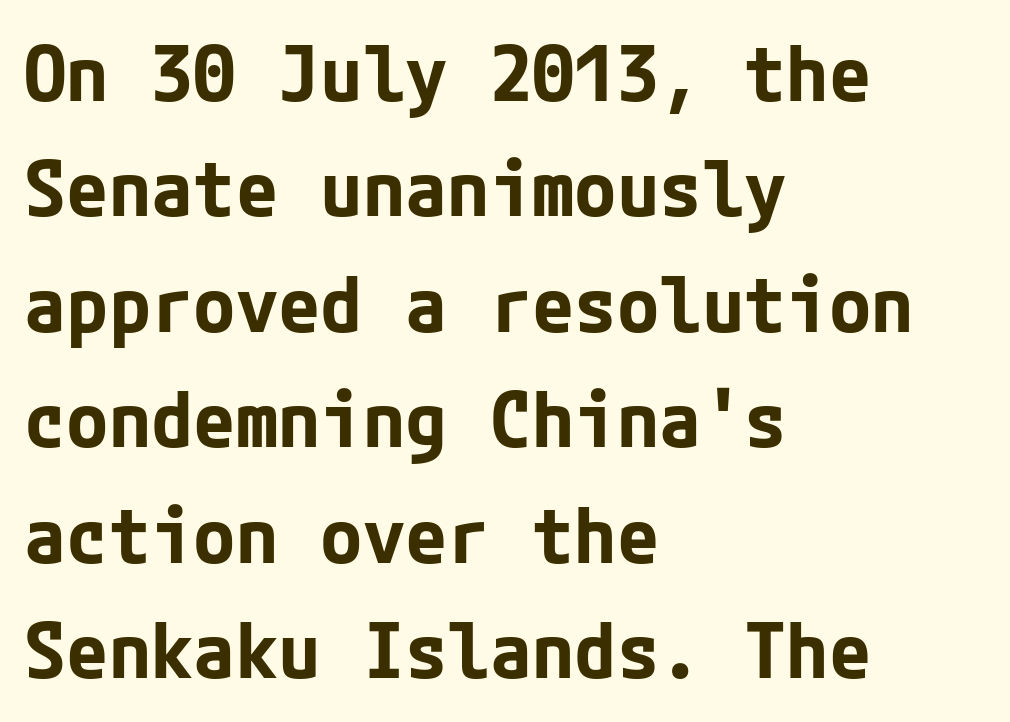
The image shows 77 px bold sans-serif type, upright; set left-aligned, normal line spacing (1.5x), normal letter spacing, not underlined; low stroke contrast and a medium x-height.
